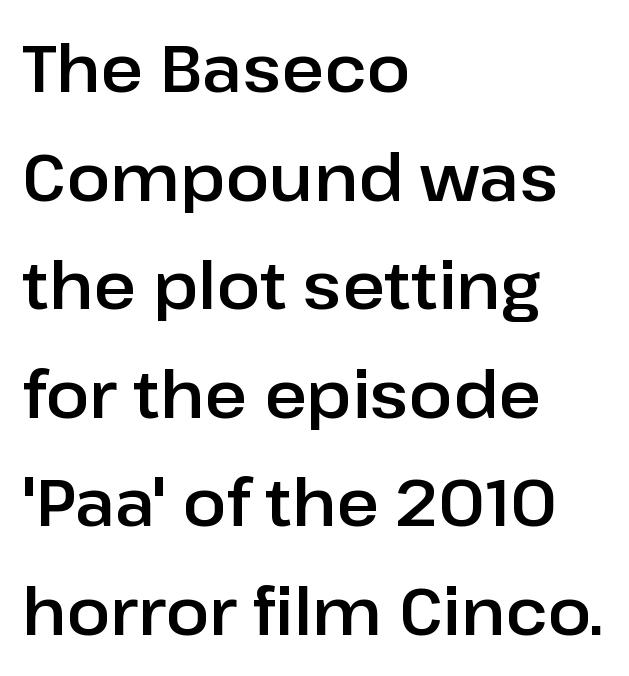
What kind of face is this? One without serifs — a sans. You could not count columns in this text — the font is proportionally spaced. These lines keep a tight, regular rhythm from letter to letter. Layout note: lines flush left.
